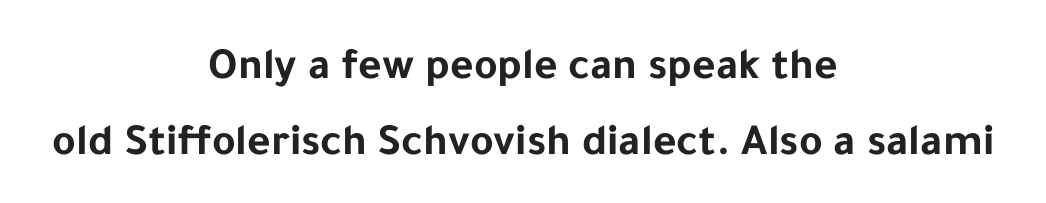
Q: Is the text bold? A: Yes.
Q: Is the text italic (slanted)? A: No, it is upright.
Q: Is the typeface a serif or a sans-serif typeface? A: Sans-serif.
Q: Is the text underlined? A: No.
Q: How is the paragraph aligned? A: Centered.
Q: Is the spacing between letters normal or unusually wide? A: Normal.
Q: Is the spacing between lines tight, normal or loose? A: Normal.
Q: Width (condensed, normal, or wide)? A: Normal.
Q: Stroke contrast? A: Low.
Q: x-height? A: Medium.
Q: Monospaced? A: No.
